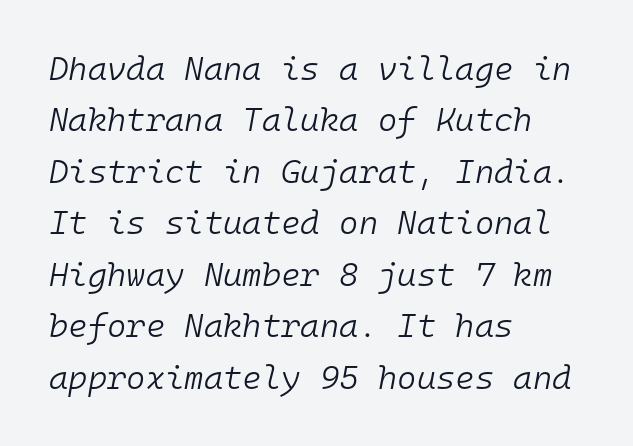
A bare baseline throughout the passage. The designer left line spacing at the default. Think standard paragraph weight, or any step lighter than that. The lettering tilts uniformly, giving the passage an italic look.
